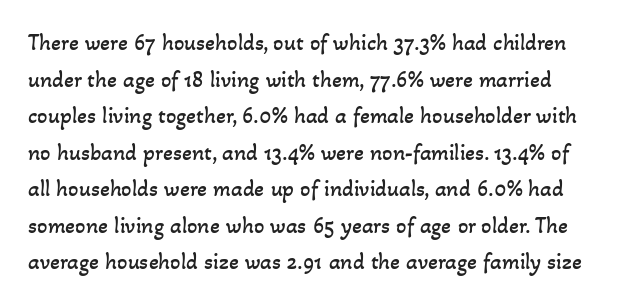
The image shows 23 px text type; set normal line spacing (1.59x), normal letter spacing, not underlined.
